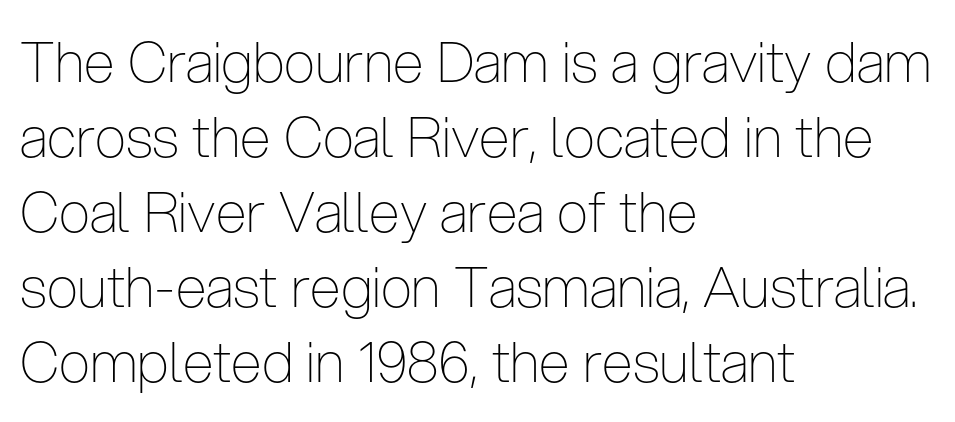
The weight tops out at a normal text grade. Are there feet on the stems? There aren't — it's a sans. Vertical spacing — default. A roman cut, with each character standing at attention. Descenders hang freely into open space.
